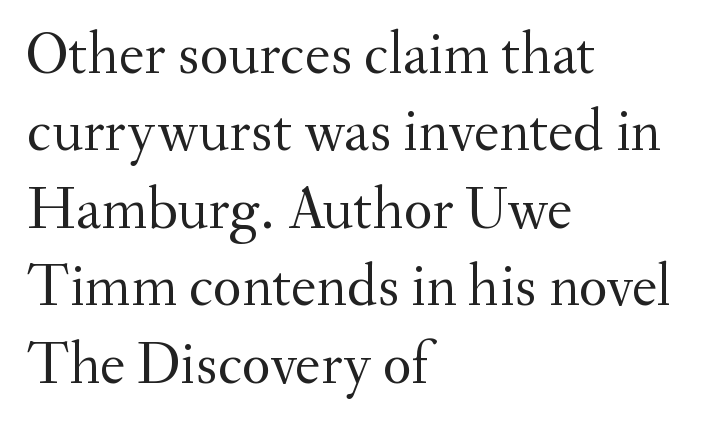
Q: Is the text bold? A: No.
Q: Is the text italic (slanted)? A: No, it is upright.
Q: Is the typeface a serif or a sans-serif typeface? A: Serif.
Q: Is the text underlined? A: No.
Q: How is the paragraph aligned? A: Left-aligned.
Q: Is the spacing between letters normal or unusually wide? A: Normal.
Q: Is the spacing between lines tight, normal or loose? A: Normal.
Q: Width (condensed, normal, or wide)? A: Normal.
Q: Stroke contrast? A: Medium.
Q: x-height? A: Small.
Q: Monospaced? A: No.
